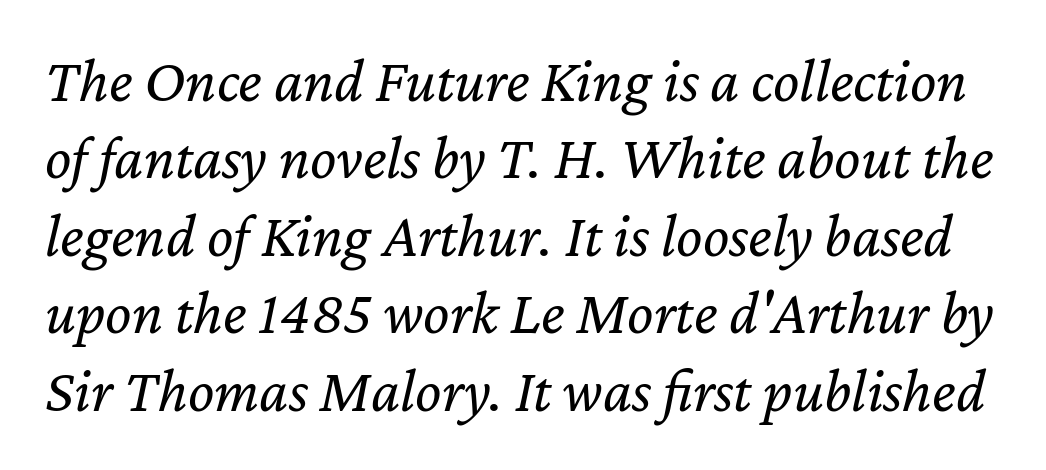
{"italic": "yes", "lean": "right", "slant_degrees": 12, "bold": "no", "weight": "regular", "width": "normal", "stroke_contrast": "low", "x_height": "medium", "monospaced": "no", "underline": "no", "line_spacing": "normal", "line_spacing_ratio": 1.25, "letter_spacing": "normal", "letter_spacing_em": 0.0, "glyph_px": 62}
